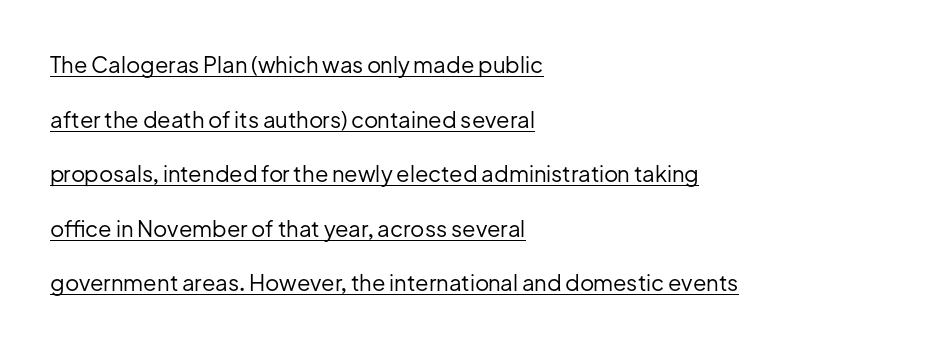
Stem width sits at or under what a default text font uses. The rag falls on the right side of this text block. Letter spacing: default. It's the straight-up-and-down kind of type. Quick note: underline on.
